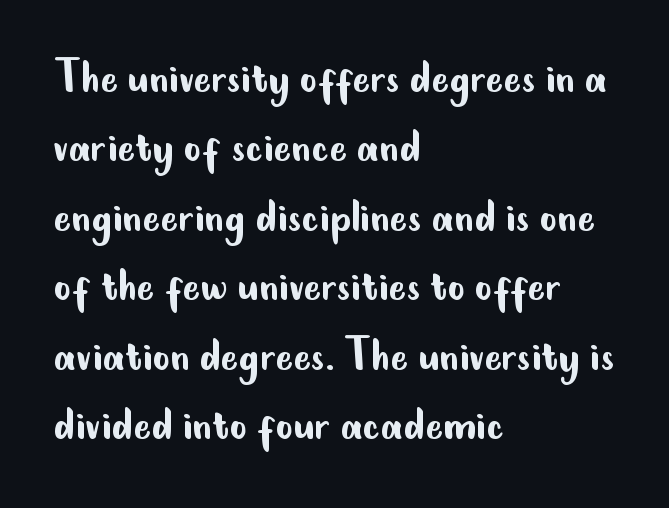
Tracking here is standard; glyphs follow each other at the usual distance. You can tell from the bare stems that sans-serif type was used. Characters remain perfectly vertical along every line. The letters advance in unequal steps, a hallmark of proportional type. The space between consecutive lines is moderate.
